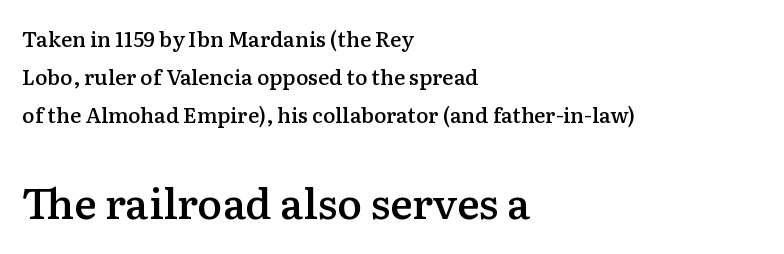
{"serif": "yes", "italic": "no", "bold": "semi", "weight": "semibold", "width": "normal", "stroke_contrast": "medium", "x_height": "medium", "monospaced": "no", "underline": "no", "align": "left", "line_spacing_ratio": 1.82, "letter_spacing": "normal", "letter_spacing_em": 0.0, "larger_block": "second", "size_ratio": 2.0, "glyph_px": 42}
